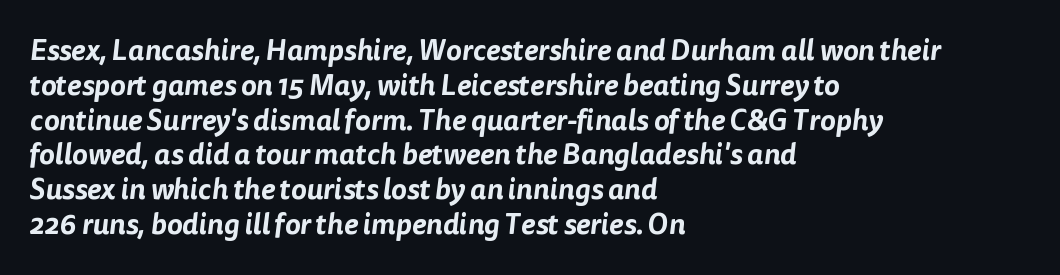
{"serif": "no", "width": "normal", "stroke_contrast": "low", "x_height": "medium", "monospaced": "no", "underline": "no", "align": "left", "line_spacing_ratio": 1.2, "letter_spacing": "normal", "letter_spacing_em": 0.0, "glyph_px": 29}
